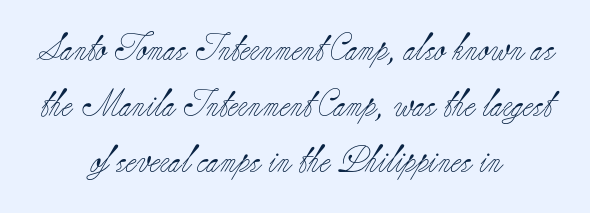
{"bold": "no", "underline": "no", "align": "center", "line_spacing": "loose", "line_spacing_ratio": 2.07, "letter_spacing": "normal", "letter_spacing_em": 0.0, "glyph_px": 27}
